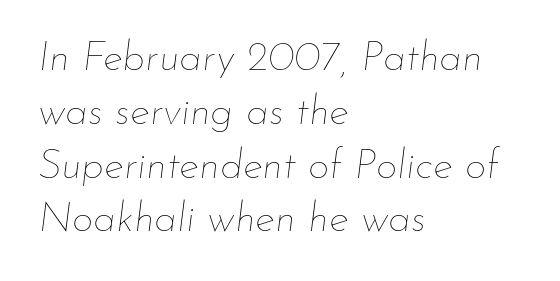
Look at the tracking — it's just the regular setting, nothing added. This is oblique type, the kind used for emphasis or titles. Left-aligned paragraph, ragged on the right. Nothing heavy about these letters — not bold at all. Is there much room between lines? A standard amount, neither cramped nor airy. Varying glyph widths throughout — classic text-font behaviour.
